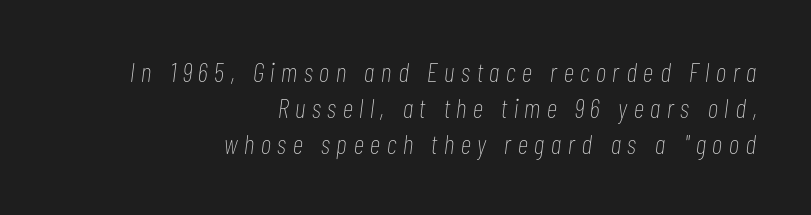
Q: Is the text bold? A: No.
Q: Is the text italic (slanted)? A: Yes, it leans right by about 7 degrees.
Q: Is the text underlined? A: No.
Q: How is the paragraph aligned? A: Right-aligned.
Q: Is the spacing between letters normal or unusually wide? A: Unusually wide.
Q: Is the spacing between lines tight, normal or loose? A: Normal.
